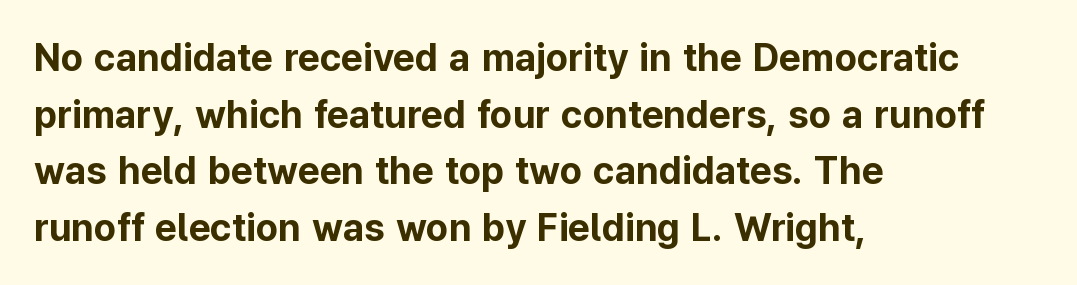
Visually the block forms a straight wall on the left and a jagged coastline on the right. This is sans-serif lettering, the kind often seen on screens and signage. If you drew a line through each stem, it would be perfectly vertical. The rendering keeps characters at their native spacing. Unmarked baselines from the first word to the last.
